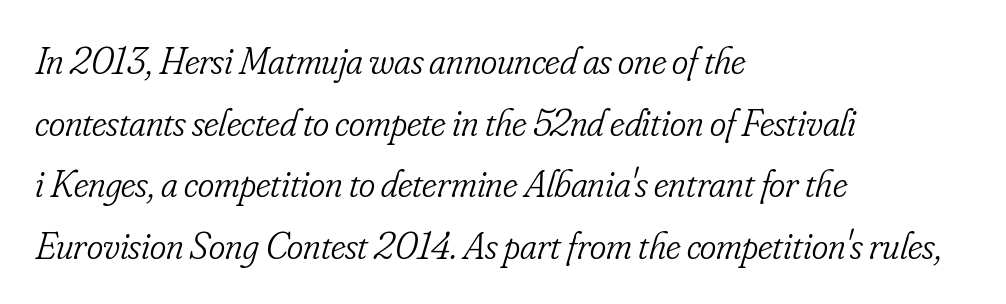
{"serif": "yes", "italic": "yes", "lean": "right", "slant_degrees": 16, "bold": "no", "weight": "light", "width": "condensed", "stroke_contrast": "low", "x_height": "small", "monospaced": "no", "underline": "no", "align": "left", "line_spacing": "normal", "line_spacing_ratio": 1.58, "letter_spacing": "normal", "letter_spacing_em": 0.0, "glyph_px": 39}
